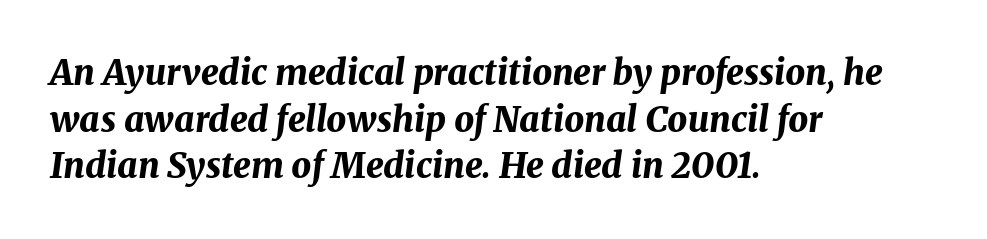
Summary of vertical rhythm: regular, with standard interline spacing. The strip under each line holds only bare page. Style check: oblique. The type is set solid horizontally, with unmodified tracking. Every letter is thick-stroked: bold, no question.
